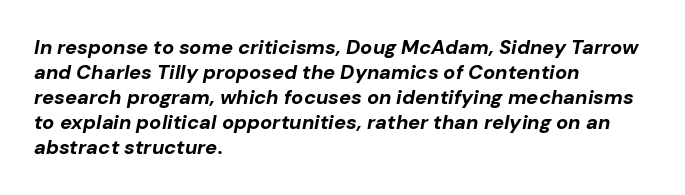
The image shows 20 px bold type, italic (leaning right); set left-aligned, normal line spacing (1.25x), normal letter spacing, not underlined.
